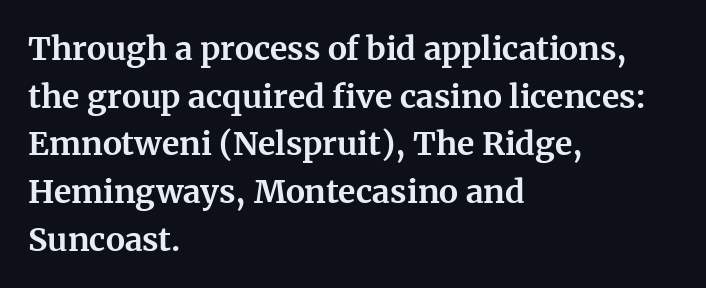
Q: Is the text bold? A: Yes.
Q: Is the text italic (slanted)? A: No, it is upright.
Q: Is the typeface a serif or a sans-serif typeface? A: Serif.
Q: Is the text underlined? A: No.
Q: How is the paragraph aligned? A: Left-aligned.
Q: Is the spacing between letters normal or unusually wide? A: Normal.
Q: Is the spacing between lines tight, normal or loose? A: Normal.
Q: Width (condensed, normal, or wide)? A: Normal.
Q: Stroke contrast? A: Medium.
Q: x-height? A: Medium.
Q: Monospaced? A: No.
